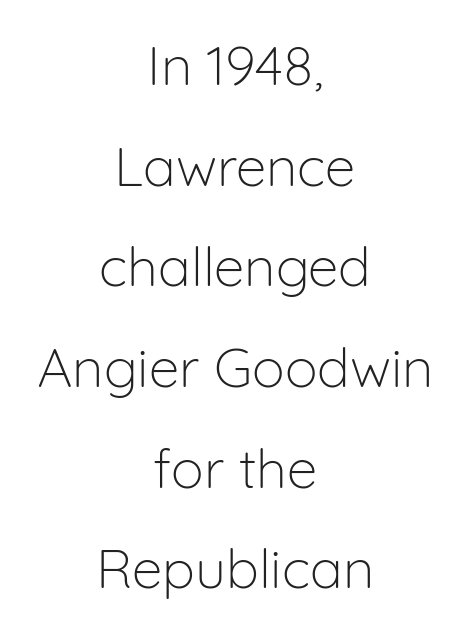
Q: Is the text bold? A: No.
Q: Is the text italic (slanted)? A: No, it is upright.
Q: Is the typeface a serif or a sans-serif typeface? A: Sans-serif.
Q: Is the text underlined? A: No.
Q: How is the paragraph aligned? A: Centered.
Q: Is the spacing between letters normal or unusually wide? A: Normal.
Q: Width (condensed, normal, or wide)? A: Normal.
Q: Stroke contrast? A: Low.
Q: x-height? A: Medium.
Q: Monospaced? A: No.
